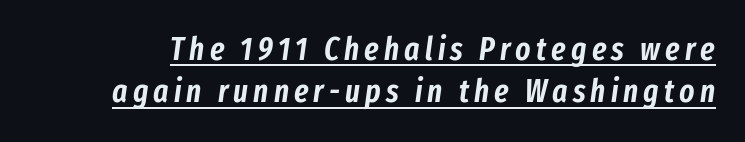
{"italic": "yes", "lean": "right", "slant_degrees": 8, "width": "condensed", "stroke_contrast": "low", "x_height": "medium", "monospaced": "no", "underline": "yes", "line_spacing": "normal", "line_spacing_ratio": 1.32, "glyph_px": 32}
